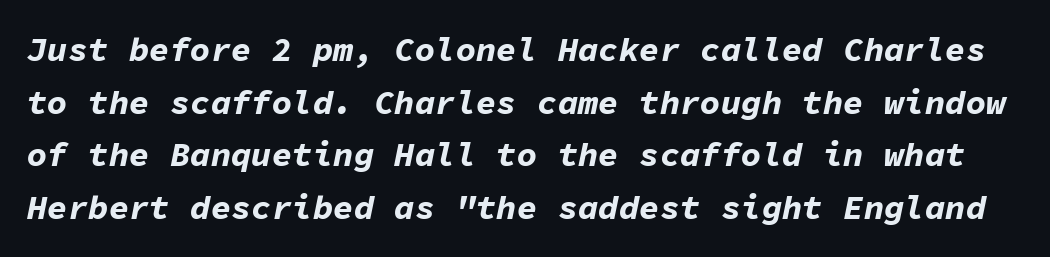
The image shows 34 px bold type, italic (leaning right), monospaced; set normal line spacing (1.55x), normal letter spacing, not underlined; low stroke contrast and a medium x-height.
